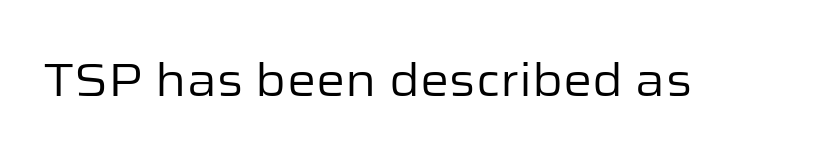
Q: Is the text bold? A: No.
Q: Is the text italic (slanted)? A: No, it is upright.
Q: Is the typeface a serif or a sans-serif typeface? A: Sans-serif.
Q: Is the text underlined? A: No.
Q: Is the spacing between letters normal or unusually wide? A: Normal.
Q: Width (condensed, normal, or wide)? A: Normal.
Q: Stroke contrast? A: Low.
Q: x-height? A: Medium.
Q: Monospaced? A: No.
